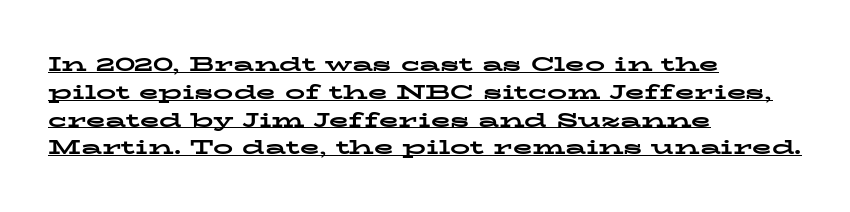
Q: Is the text bold? A: Yes.
Q: Is the text italic (slanted)? A: No, it is upright.
Q: Is the text underlined? A: Yes.
Q: How is the paragraph aligned? A: Left-aligned.
Q: Is the spacing between letters normal or unusually wide? A: Normal.
Q: Is the spacing between lines tight, normal or loose? A: Normal.
